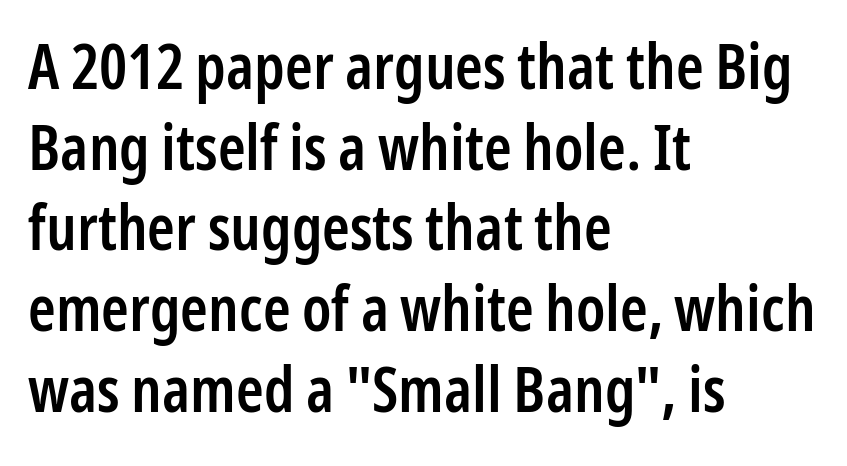
{"serif": "no", "italic": "no", "bold": "semi", "weight": "semibold", "width": "condensed", "stroke_contrast": "low", "x_height": "medium", "monospaced": "no", "underline": "no", "align": "left", "line_spacing": "normal", "line_spacing_ratio": 1.28, "letter_spacing": "normal", "letter_spacing_em": 0.0, "glyph_px": 63}
